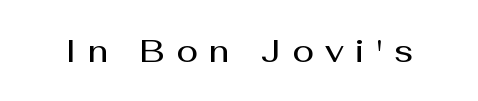
{"serif": "no", "italic": "no", "bold": "semi", "weight": "semibold", "width": "normal", "stroke_contrast": "medium", "x_height": "medium", "monospaced": "no", "underline": "no", "letter_spacing": "wide", "letter_spacing_em": 0.36, "glyph_px": 32}
